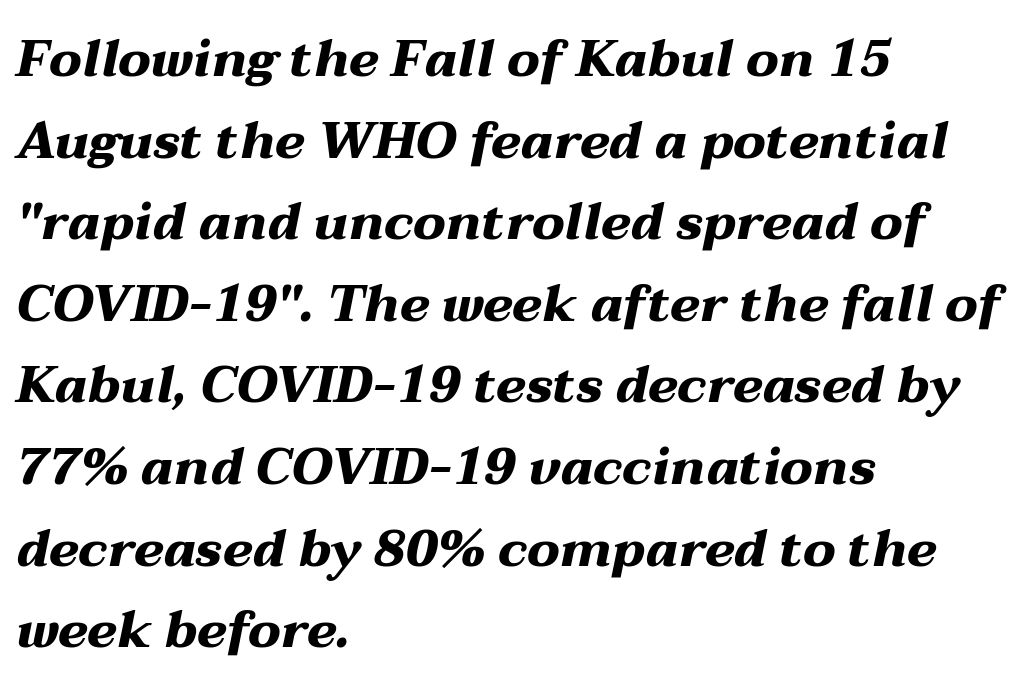
Letter spacing: default. You'd pick this weight for a headline — it's a proper bold. This sample keeps an unexceptional amount of space between lines. Honestly, there is no underline to notice here at all. The text block is weighted toward the left margin, trailing off unevenly rightward. Looks like regular typesetting: each glyph gets only the width it needs.
